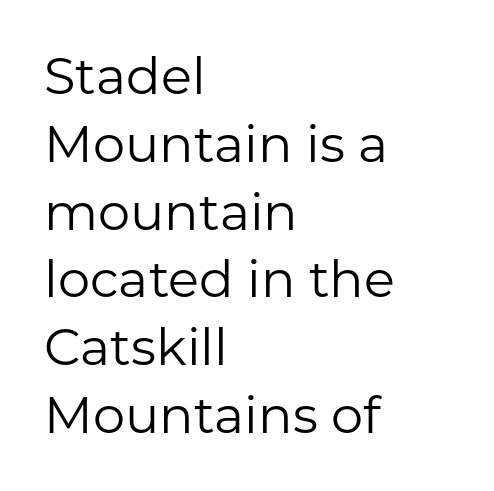
The image shows 51 px regular-weight sans-serif type, upright; set left-aligned, normal line spacing (1.33x), normal letter spacing, not underlined; low stroke contrast and a medium x-height.
